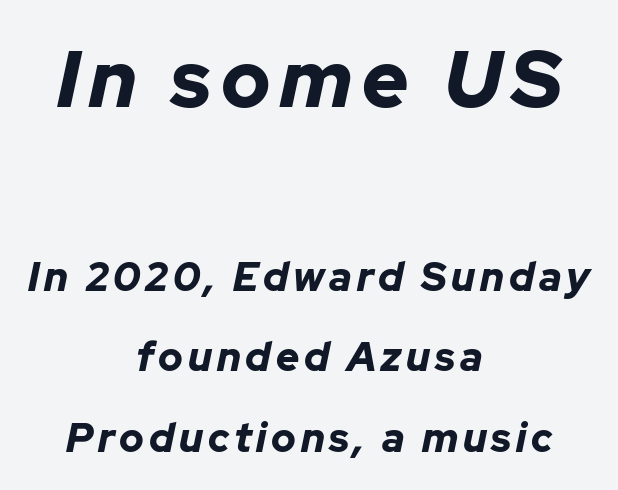
{"italic": "yes", "lean": "right", "slant_degrees": 12, "bold": "yes", "weight": "bold", "width": "normal", "stroke_contrast": "low", "x_height": "medium", "monospaced": "no", "underline": "no", "align": "center", "line_spacing": "loose", "line_spacing_ratio": 2.01, "larger_block": "first", "size_ratio": 2.0, "glyph_px": 80}
